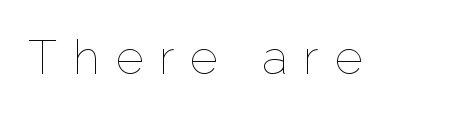
Counters stay open thanks to moderate or lighter strokes. It's the straight-up-and-down kind of type. The passage shown is not underscored anywhere. Do the characters align in a grid? No, the font is proportional.
